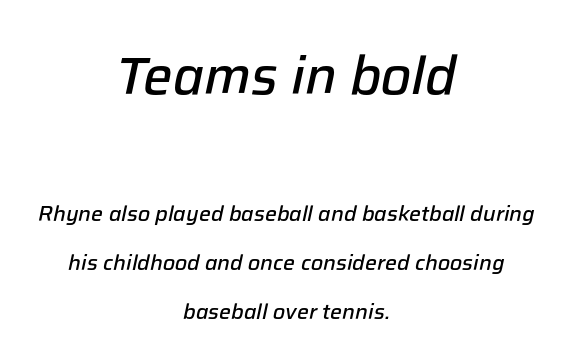
The image shows 52 px semibold type, italic (leaning right); set centered, loose line spacing (2.33x), normal letter spacing, not underlined; the first (top) block is 2.48x larger; low stroke contrast and a medium x-height.
